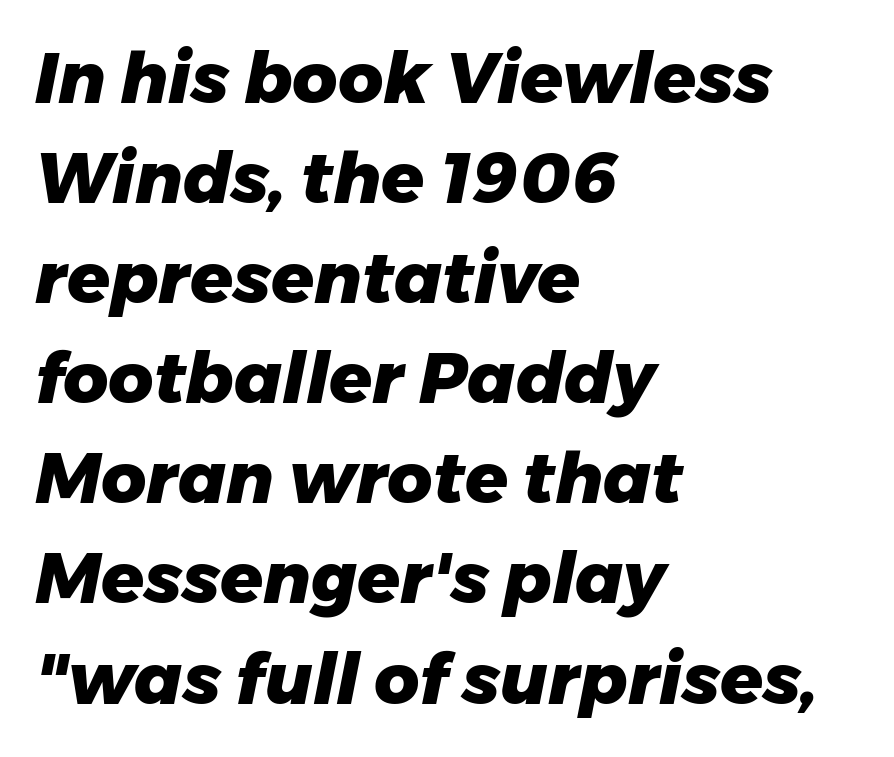
A full-strength bold gives these letters their thick strokes. Notice how the passage keeps a crisp vertical edge on the left only. These lines are rendered in a variable-pitch font. Regular leading.
